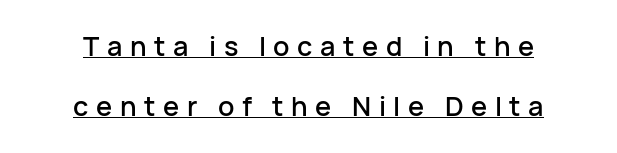
Q: Is the text italic (slanted)? A: No, it is upright.
Q: Is the text underlined? A: Yes.
Q: How is the paragraph aligned? A: Centered.
Q: Is the spacing between letters normal or unusually wide? A: Unusually wide.
Q: Is the spacing between lines tight, normal or loose? A: Loose.
